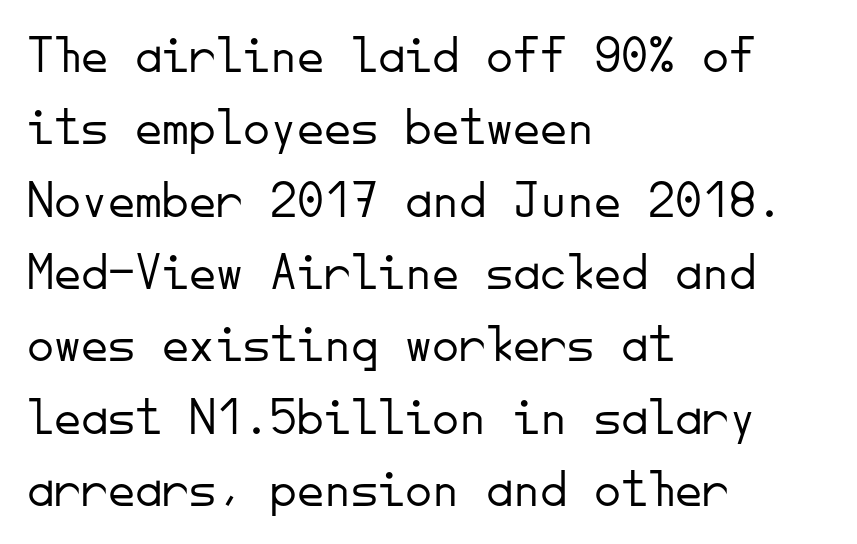
{"serif": "no", "italic": "no", "bold": "no", "weight": "light", "width": "normal", "stroke_contrast": "low", "x_height": "small", "monospaced": "yes", "underline": "no", "align": "left", "line_spacing": "normal", "line_spacing_ratio": 1.34, "letter_spacing": "normal", "letter_spacing_em": 0.0, "glyph_px": 54}
